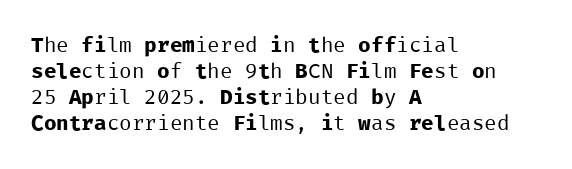
The image shows 21 px text type, upright; set left-aligned, line spacing 1.24x, normal letter spacing, not underlined.
